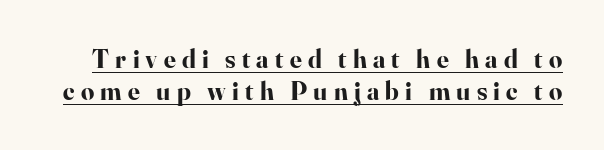
{"italic": "no", "bold": "yes", "underline": "yes", "line_spacing_ratio": 1.24, "letter_spacing": "wide", "letter_spacing_em": 0.24, "glyph_px": 26}
